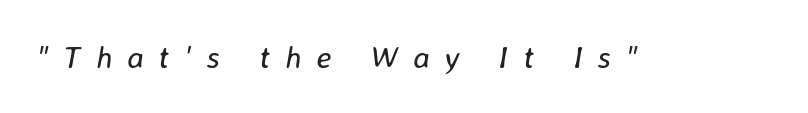
Character widths vary here, with narrow letters taking less room than wide ones. Is this a heavy cut? Hardly; it is regular or lighter. Yep, that's italic — everything's leaning. Glance below the letters and you will spot only blank space.
